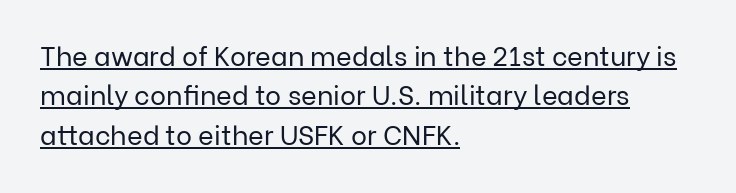
Q: Is the text bold? A: No.
Q: Is the text italic (slanted)? A: No, it is upright.
Q: Is the text underlined? A: Yes.
Q: How is the paragraph aligned? A: Left-aligned.
Q: Is the spacing between letters normal or unusually wide? A: Normal.
Q: Is the spacing between lines tight, normal or loose? A: Normal.
